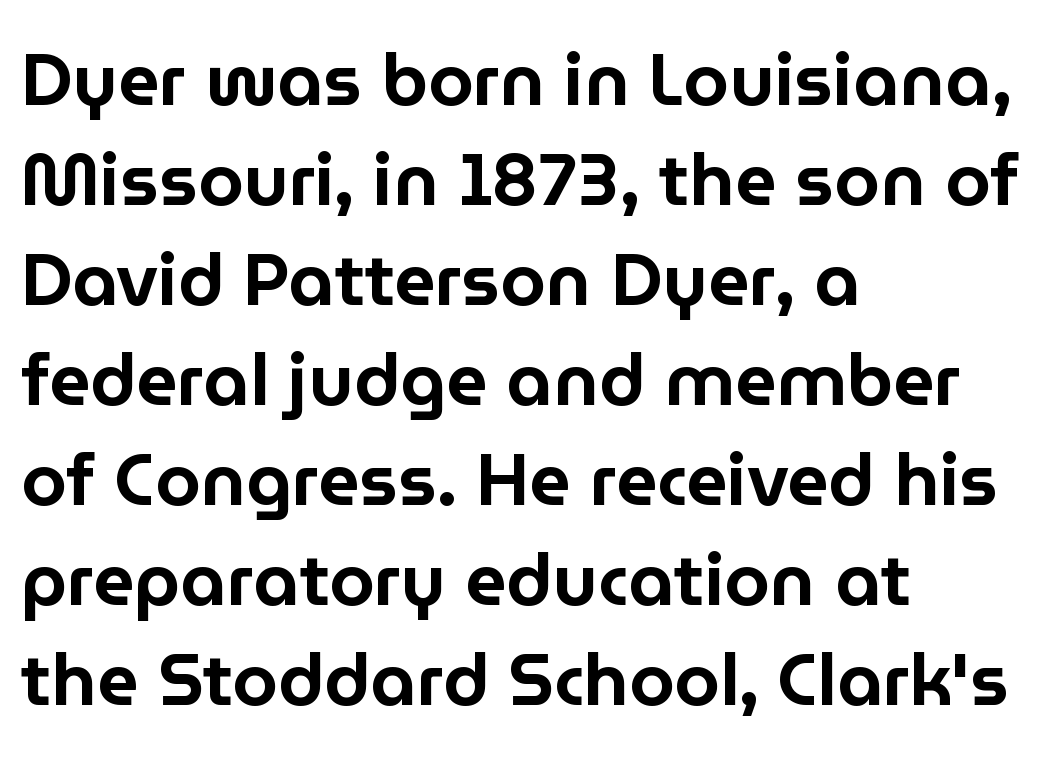
The image shows 73 px sans-serif type, upright; set left-aligned, normal line spacing (1.37x), normal letter spacing, not underlined; low stroke contrast and a medium x-height.
